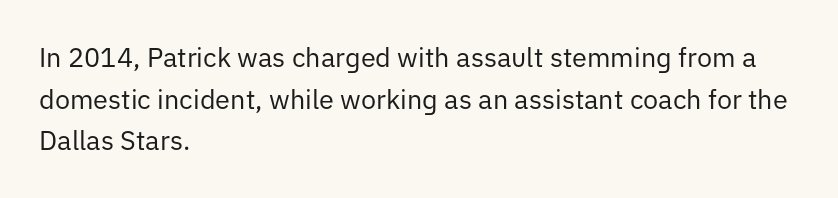
{"italic": "no", "bold": "no", "underline": "no", "align": "left", "line_spacing": "normal", "line_spacing_ratio": 1.54, "letter_spacing": "normal", "letter_spacing_em": 0.0, "glyph_px": 27}
